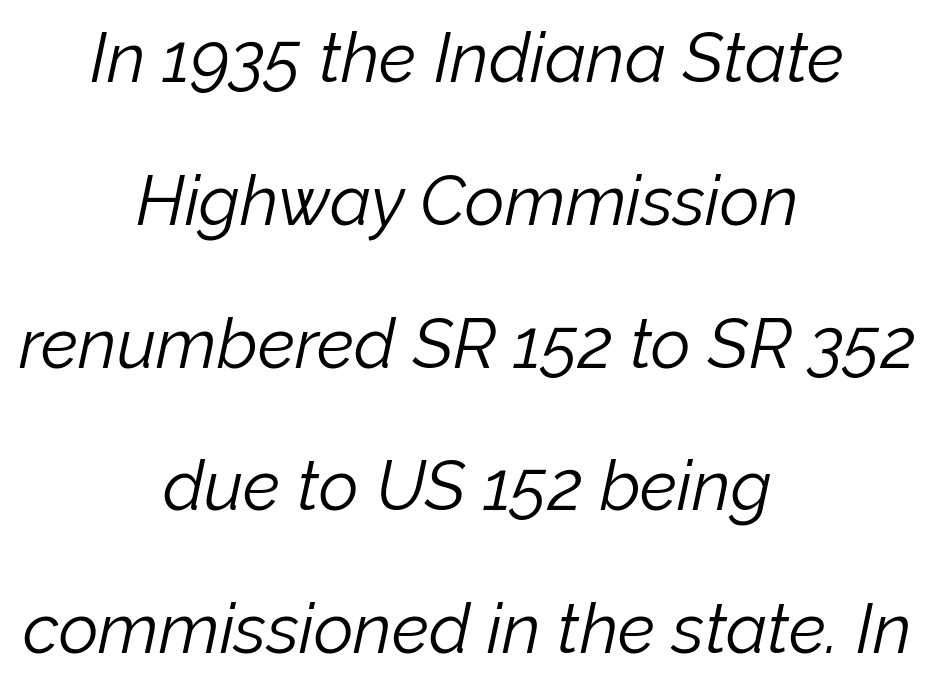
Check under the words: just untouched page. Weight class: somewhere from thin through regular. If you folded the block vertically in half, each line would mirror itself in length. This sample uses an oblique cut, with every glyph tilted off the vertical.
